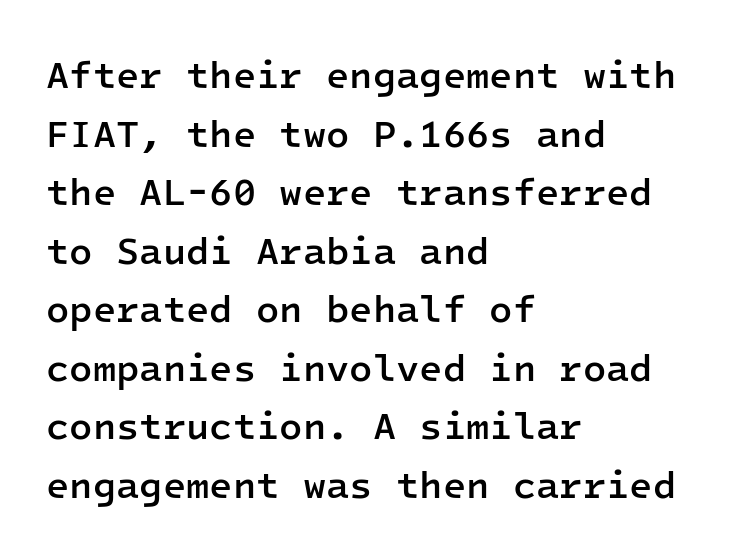
The image shows 38 px semibold sans-serif type, upright, monospaced; set left-aligned, normal line spacing (1.54x), normal letter spacing, not underlined; low stroke contrast and a medium x-height.
